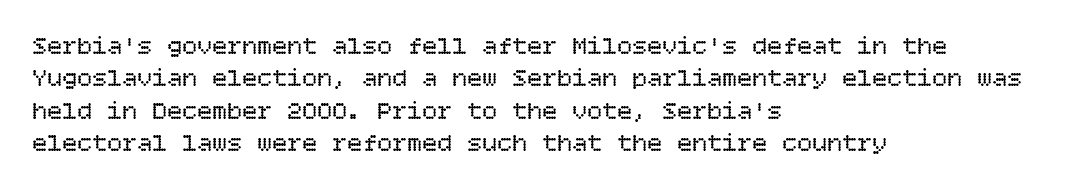
The words here are not underlined. Whoever set this chose a conventional vertical rhythm. Honestly, the letter spacing is just normal — you wouldn't notice it. Tall strokes in this sample are plumb rather than angled. Compared with a centered layout, this one pins lines to the left instead. The weight tops out at a normal text grade.
